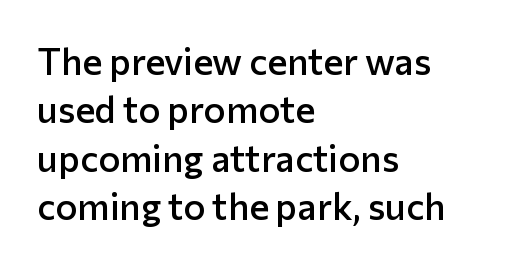
Spacing between characters is what you'd get straight out of the box. In terms of weight, the rendering is demibold, just under bold. A typesetter would call this proportional, since set widths differ per character. Quick note: not italic, upright.
